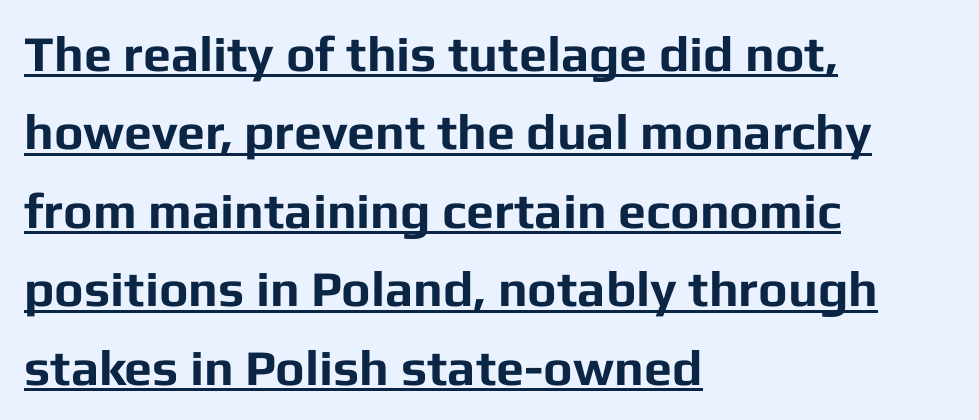
{"serif": "no", "italic": "no", "bold": "yes", "weight": "bold", "width": "normal", "stroke_contrast": "low", "x_height": "medium", "monospaced": "no", "underline": "yes", "align": "left", "line_spacing": "normal", "line_spacing_ratio": 1.57, "letter_spacing": "normal", "letter_spacing_em": 0.0, "glyph_px": 50}
